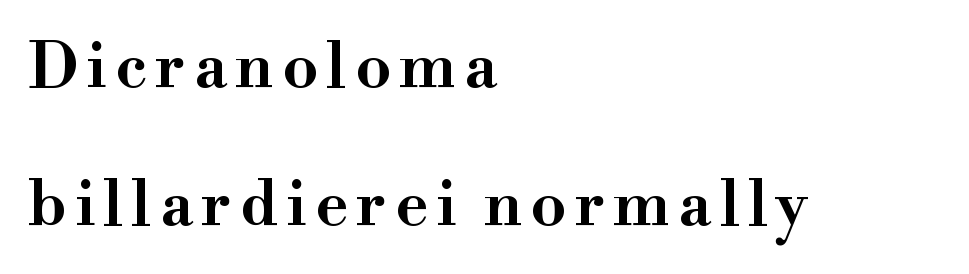
{"serif": "yes", "italic": "no", "width": "wide", "stroke_contrast": "high", "x_height": "small", "monospaced": "no", "underline": "no", "align": "left", "line_spacing": "loose", "line_spacing_ratio": 2.19, "glyph_px": 63}
